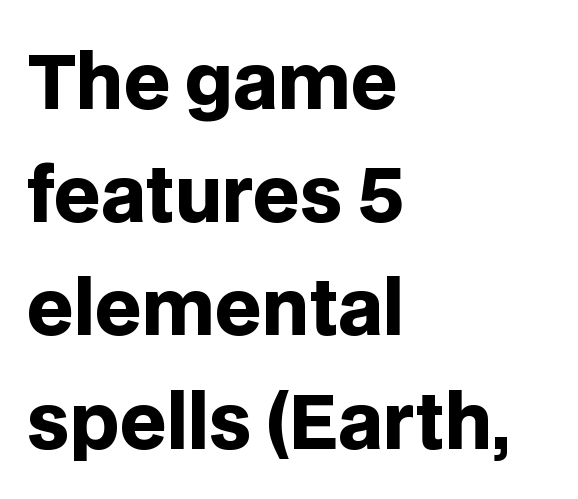
The image shows 74 px heavy sans-serif type, upright; set left-aligned, normal line spacing (1.53x), normal letter spacing, not underlined; low stroke contrast and a large x-height.
